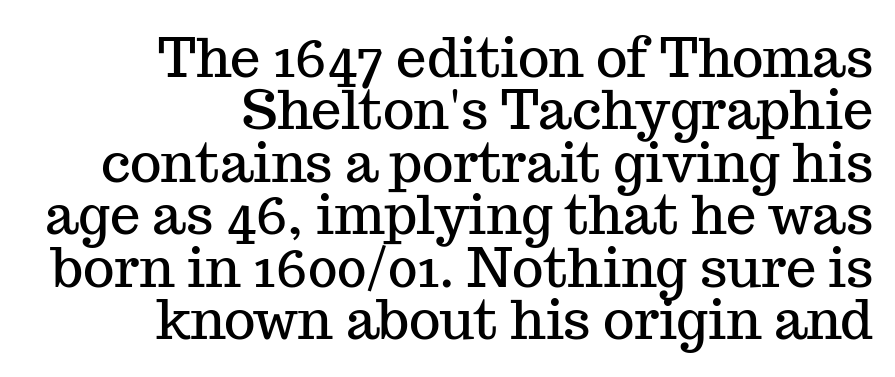
Q: Is the text italic (slanted)? A: No, it is upright.
Q: Is the typeface a serif or a sans-serif typeface? A: Serif.
Q: Is the text underlined? A: No.
Q: How is the paragraph aligned? A: Right-aligned.
Q: Is the spacing between letters normal or unusually wide? A: Normal.
Q: Is the spacing between lines tight, normal or loose? A: Tight.
Q: Width (condensed, normal, or wide)? A: Normal.
Q: Stroke contrast? A: Medium.
Q: x-height? A: Medium.
Q: Monospaced? A: No.
